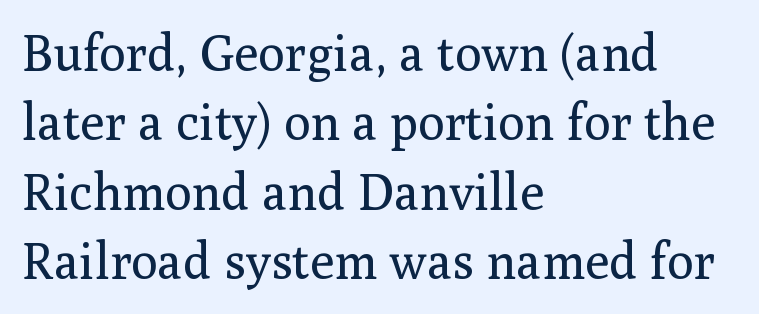
Q: Is the text bold? A: No.
Q: Is the text italic (slanted)? A: No, it is upright.
Q: Is the typeface a serif or a sans-serif typeface? A: Serif.
Q: Is the text underlined? A: No.
Q: How is the paragraph aligned? A: Left-aligned.
Q: Is the spacing between letters normal or unusually wide? A: Normal.
Q: Is the spacing between lines tight, normal or loose? A: Normal.
Q: Width (condensed, normal, or wide)? A: Normal.
Q: Stroke contrast? A: Medium.
Q: x-height? A: Medium.
Q: Monospaced? A: No.
